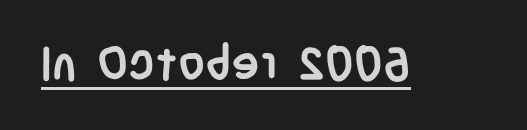
The image shows 47 px semibold, condensed sans-serif type, upright; set normal letter spacing, underlined; low stroke contrast and a large x-height.
